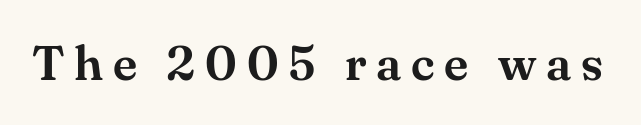
Q: Is the text italic (slanted)? A: No, it is upright.
Q: Is the typeface a serif or a sans-serif typeface? A: Serif.
Q: Is the text underlined? A: No.
Q: Is the spacing between letters normal or unusually wide? A: Unusually wide.
Q: Width (condensed, normal, or wide)? A: Normal.
Q: Stroke contrast? A: Medium.
Q: x-height? A: Small.
Q: Monospaced? A: No.
